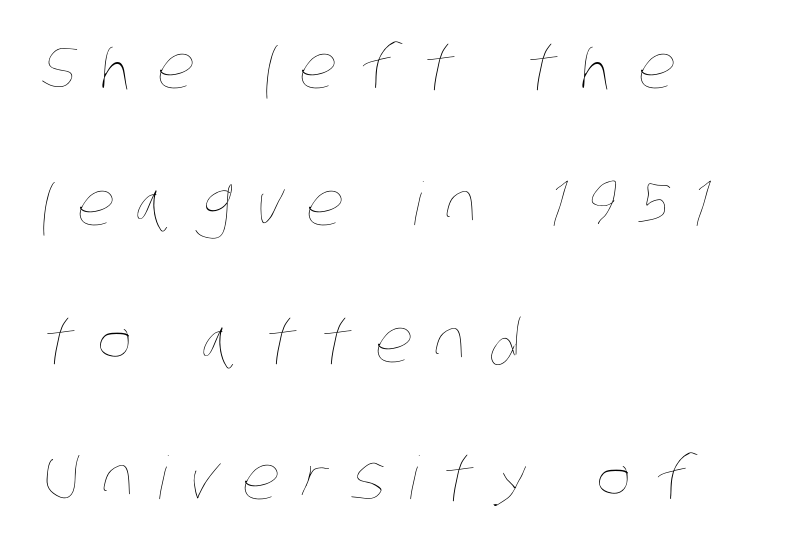
Heft: none added — not bold. The tracking reads as deliberately expanded to a designer's eye. Proportional: the letters do not fall into vertical columns. Loosely led — the rows are spread out. The area under the type is left untouched. Where is the straight margin? On the left.
